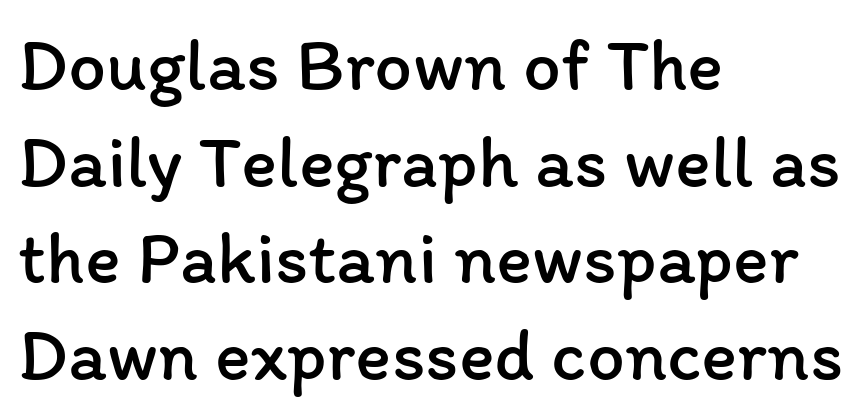
Q: Is the text bold? A: No.
Q: Is the text italic (slanted)? A: No, it is upright.
Q: Is the text underlined? A: No.
Q: How is the paragraph aligned? A: Left-aligned.
Q: Is the spacing between letters normal or unusually wide? A: Normal.
Q: Is the spacing between lines tight, normal or loose? A: Normal.
Q: Width (condensed, normal, or wide)? A: Normal.
Q: Stroke contrast? A: Low.
Q: x-height? A: Medium.
Q: Monospaced? A: No.
